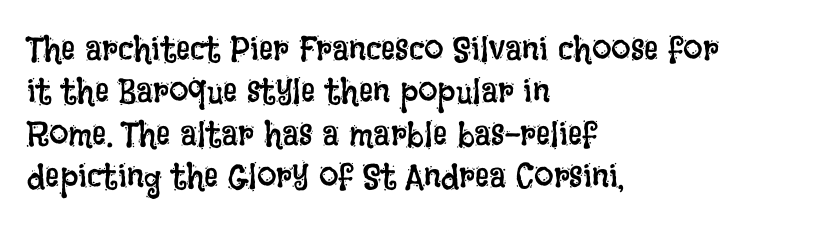
Q: Is the text bold? A: No.
Q: Is the text italic (slanted)? A: No, it is upright.
Q: Is the text underlined? A: No.
Q: How is the paragraph aligned? A: Left-aligned.
Q: Is the spacing between letters normal or unusually wide? A: Normal.
Q: Width (condensed, normal, or wide)? A: Condensed.
Q: Stroke contrast? A: Low.
Q: x-height? A: Large.
Q: Monospaced? A: No.
